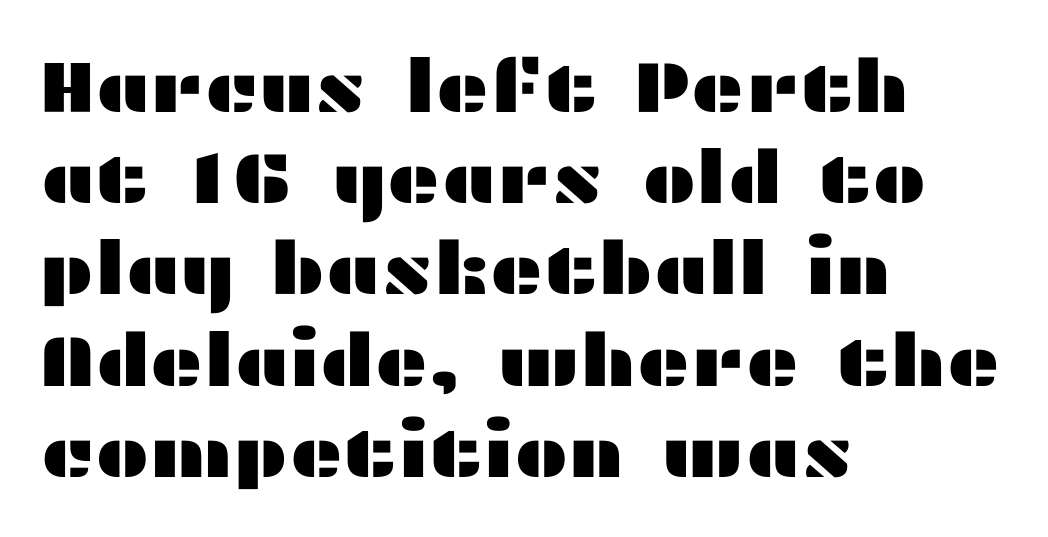
The typesetter chose a ragged-right arrangement here. When letters stand straight like this, we call the style roman or upright. Does the type have serifs? No, each stem ends abruptly. Short note: letters normally spaced.
